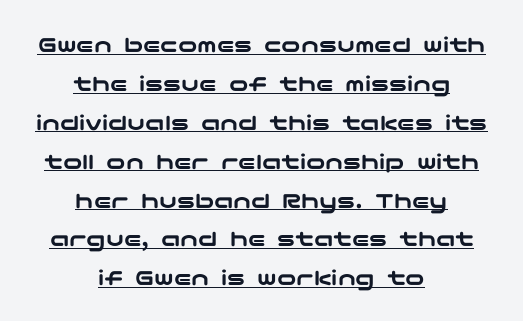
{"italic": "no", "underline": "yes", "align": "center", "line_spacing": "normal", "line_spacing_ratio": 1.62, "letter_spacing": "normal", "letter_spacing_em": 0.0, "glyph_px": 24}
